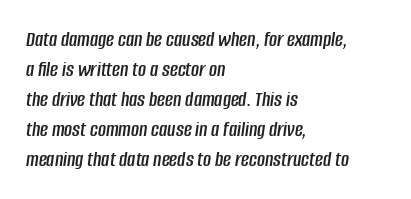
Horizontally, the lines are justified to the leading edge only. The rendering uses a moderate line-height, typical for paragraphs. The glyphs are unaccompanied by any horizontal stroke below them. When letters slant like this, we call the style italic.
